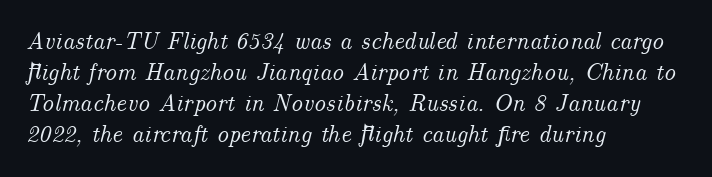
Rendered with sloped, italic letterforms. This rendering features lettering with no underline. The passage shown has conventional tracking throughout. Notice how the passage keeps a crisp vertical edge on the left only. Leading matches the norm, producing a regular column.
